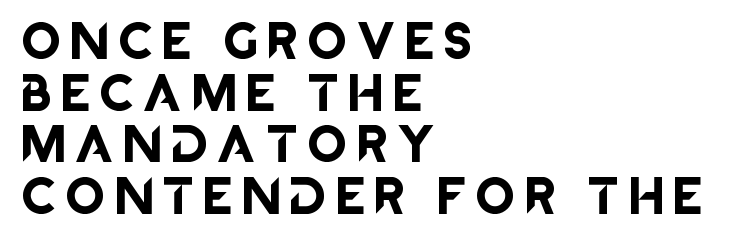
The glyphs in this specimen are sans serif. Rule under the text: the space is simply empty. Posture: upright roman. This sample has the flowing, uneven cadence of proportional lettering.
